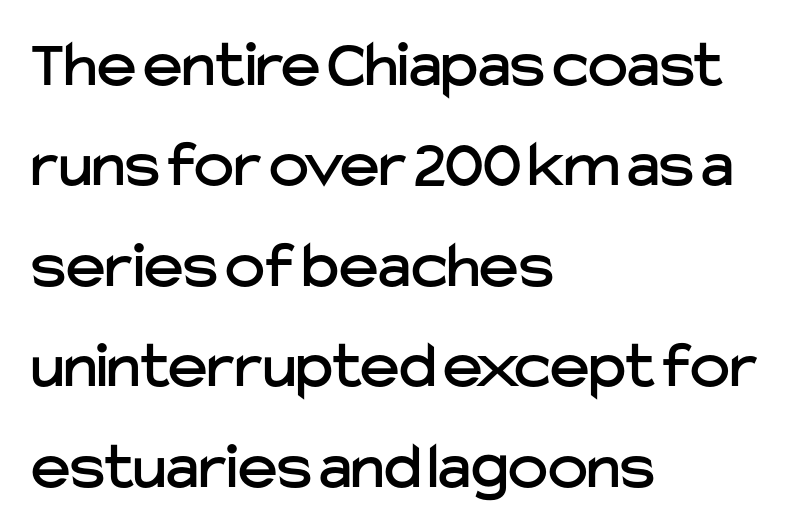
Compared with a centered layout, this one pins lines to the left instead. Honestly, the row spacing looks completely unremarkable. Each row of text sits above clean, open space. Italic? Not at all — the glyphs are vertical. This sample uses plain, unmodified letter spacing.
